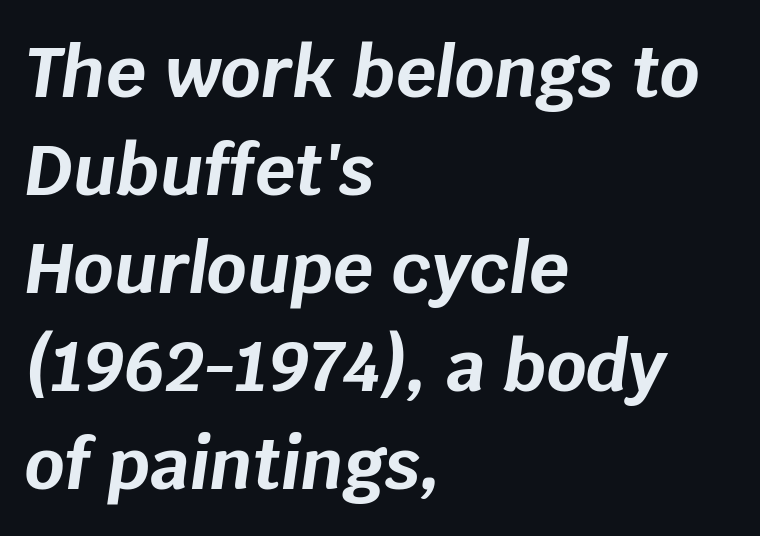
Q: Is the text bold? A: Yes.
Q: Is the text italic (slanted)? A: Yes, it leans right by about 8 degrees.
Q: Is the text underlined? A: No.
Q: How is the paragraph aligned? A: Left-aligned.
Q: Is the spacing between letters normal or unusually wide? A: Normal.
Q: Is the spacing between lines tight, normal or loose? A: Normal.
Q: Width (condensed, normal, or wide)? A: Normal.
Q: Stroke contrast? A: Low.
Q: x-height? A: Large.
Q: Monospaced? A: No.
